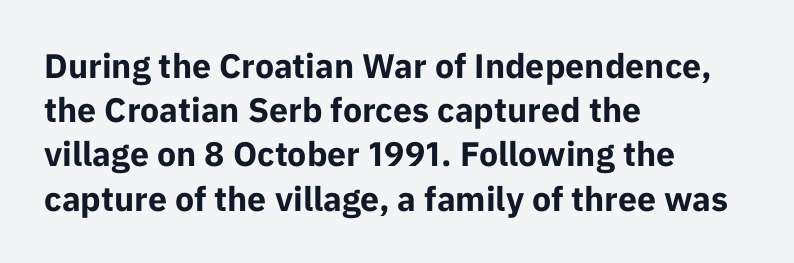
Is the letter spacing exaggerated? No — it looks like the ordinary default. Has an underline been added? It has not. This is heavy type, rendered in bold. Every stem runs plumb, perpendicular to the baseline.
